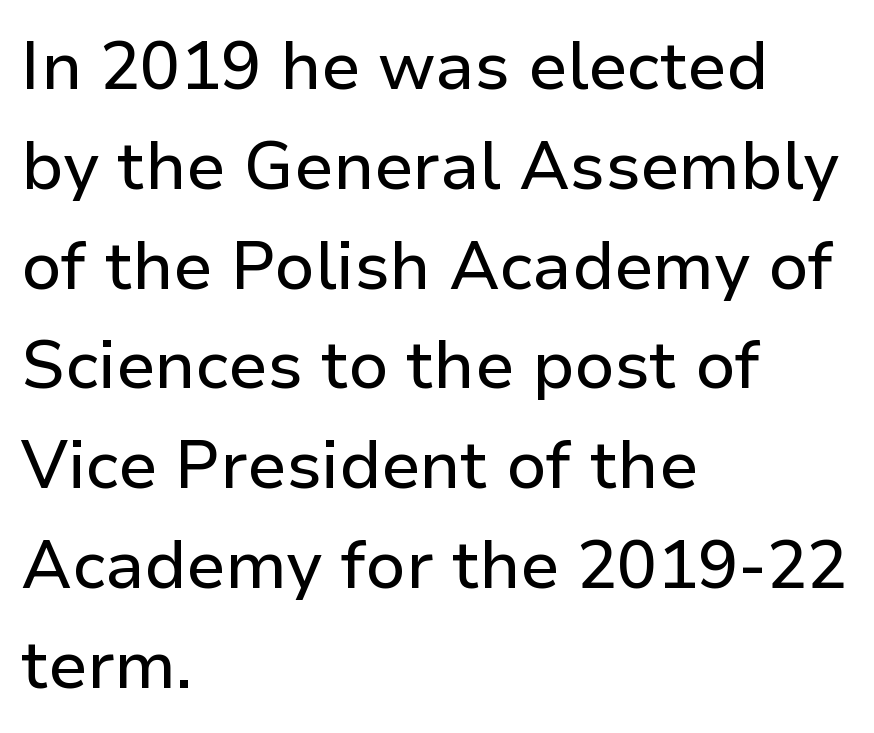
Characters follow at the spacing the type designer built in. Is there much room between lines? A standard amount, neither cramped nor airy. Tall strokes in this sample are plumb rather than angled. Letterform terminals end flat and unadorned throughout the passage. Character widths vary here, with narrow letters taking less room than wide ones.
